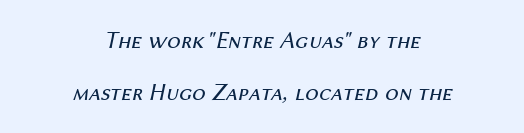
Q: Is the text bold? A: No.
Q: Is the text italic (slanted)? A: Yes, it leans right by about 12 degrees.
Q: Is the text underlined? A: No.
Q: How is the paragraph aligned? A: Centered.
Q: Is the spacing between letters normal or unusually wide? A: Normal.
Q: Is the spacing between lines tight, normal or loose? A: Loose.
